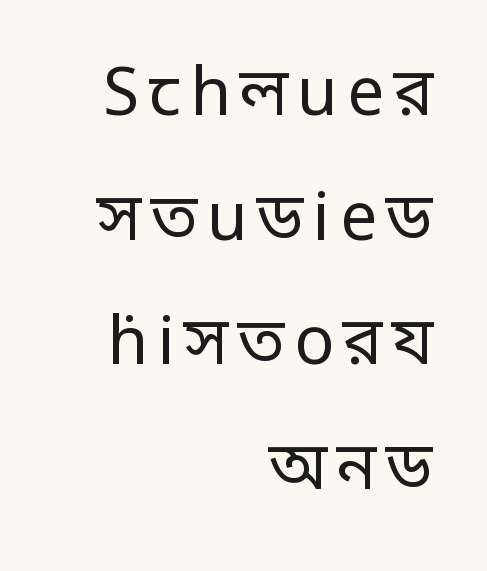
Q: Is the text bold? A: No.
Q: Is the text italic (slanted)? A: No, it is upright.
Q: Is the typeface a serif or a sans-serif typeface? A: Sans-serif.
Q: Is the text underlined? A: No.
Q: How is the paragraph aligned? A: Right-aligned.
Q: Width (condensed, normal, or wide)? A: Condensed.
Q: Stroke contrast? A: Low.
Q: Monospaced? A: No.
